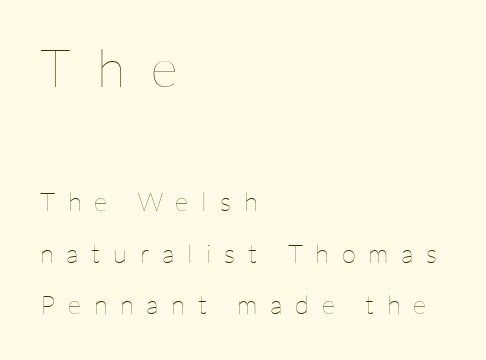
Q: Is the text bold? A: No.
Q: Is the text italic (slanted)? A: No, it is upright.
Q: Is the text underlined? A: No.
Q: How is the paragraph aligned? A: Left-aligned.
Q: Is the spacing between letters normal or unusually wide? A: Unusually wide.
Q: Is the spacing between lines tight, normal or loose? A: Loose.
Q: Which block of text is set in a larger size, the first (top) or the second (bottom)? A: The first (top) one.
Q: Width (condensed, normal, or wide)? A: Normal.
Q: Stroke contrast? A: Low.
Q: x-height? A: Medium.
Q: Monospaced? A: No.
